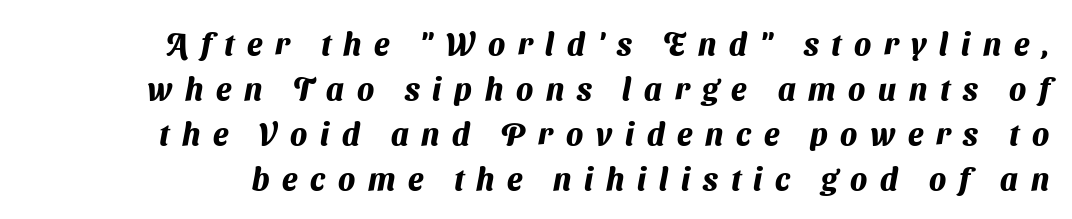
{"serif": "no", "bold": "yes", "weight": "heavy", "width": "normal", "stroke_contrast": "medium", "x_height": "medium", "monospaced": "no", "underline": "no", "line_spacing": "normal", "line_spacing_ratio": 1.45, "letter_spacing": "wide", "letter_spacing_em": 0.41, "glyph_px": 31}
